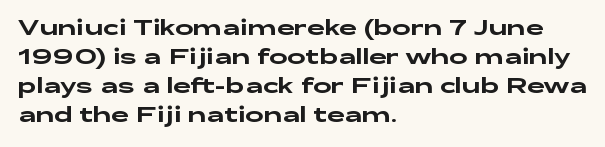
The image shows 22 px text type, upright; set left-aligned, normal line spacing (1.32x), normal letter spacing, not underlined.
